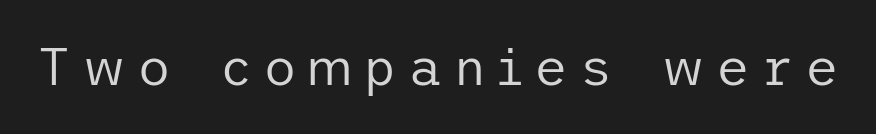
The image shows 52 px regular-weight sans-serif type, upright; set unusually wide letter spacing (+0.21 em), not underlined; low stroke contrast and a medium x-height.
